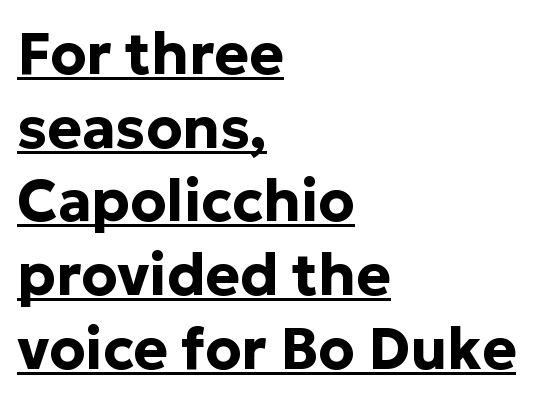
This is heavy type, rendered in bold. The typesetter chose a ragged-right arrangement here. The designer left line spacing at the default. You can see a thin bar hugging the bottom of the glyphs. Rendered with straight, roman letterforms.
